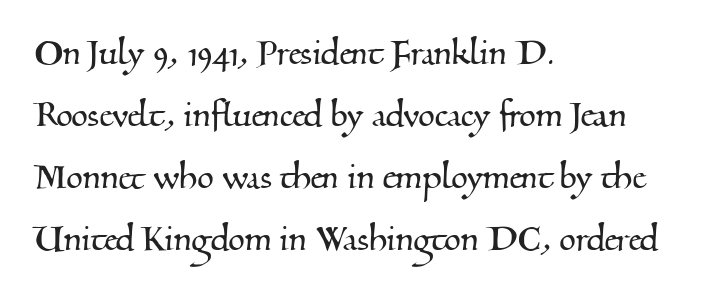
{"serif": "yes", "width": "normal", "stroke_contrast": "medium", "x_height": "small", "monospaced": "no", "underline": "no", "align": "left", "line_spacing": "normal", "line_spacing_ratio": 1.44, "letter_spacing": "normal", "letter_spacing_em": 0.0, "glyph_px": 43}
